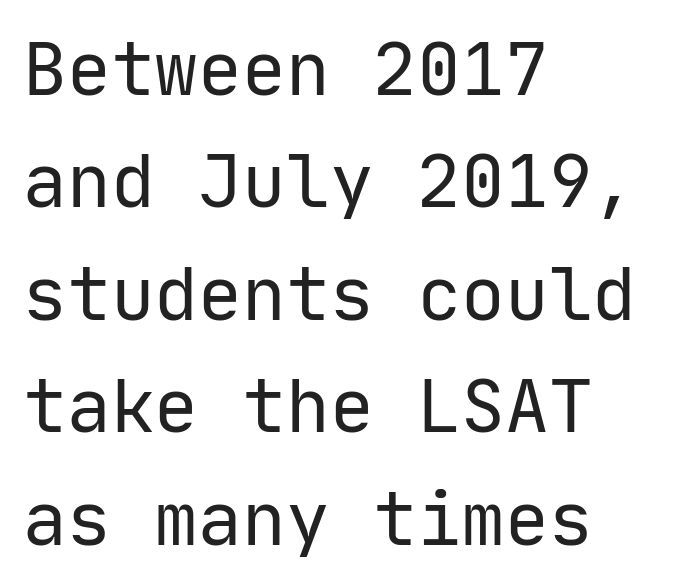
Q: Is the text bold? A: No.
Q: Is the text italic (slanted)? A: No, it is upright.
Q: Is the typeface a serif or a sans-serif typeface? A: Sans-serif.
Q: Is the text underlined? A: No.
Q: How is the paragraph aligned? A: Left-aligned.
Q: Is the spacing between letters normal or unusually wide? A: Normal.
Q: Is the spacing between lines tight, normal or loose? A: Normal.
Q: Width (condensed, normal, or wide)? A: Normal.
Q: Stroke contrast? A: Low.
Q: x-height? A: Medium.
Q: Monospaced? A: Yes.
